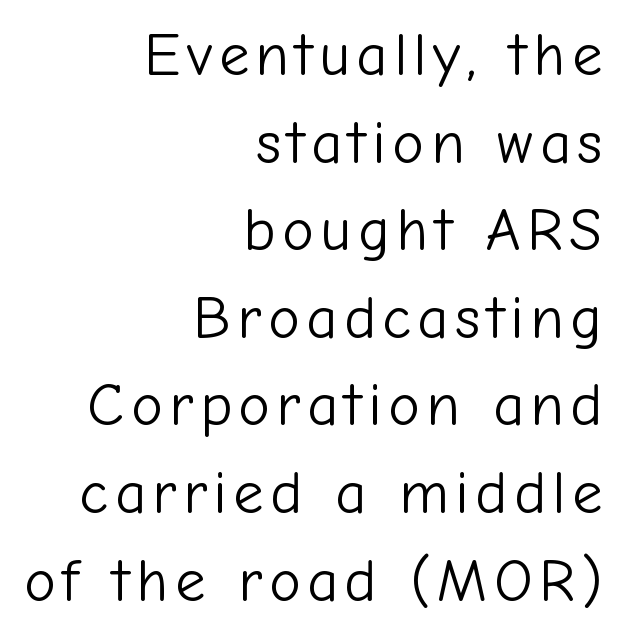
Leading matches the norm, producing a regular column. This sample has the flowing, uneven cadence of proportional lettering. Letters have the restrained weight of plain body copy at most. The paragraph has a hard right edge and a soft left edge. The lettering stays uniformly vertical, giving the passage a roman look.
